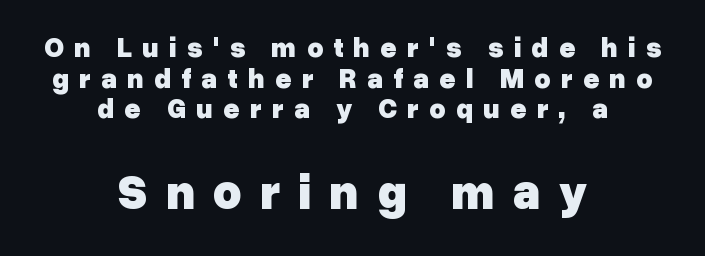
{"serif": "no", "italic": "no", "bold": "yes", "weight": "heavy", "width": "normal", "stroke_contrast": "low", "x_height": "medium", "monospaced": "no", "underline": "no", "align": "center", "line_spacing": "tight", "line_spacing_ratio": 1.09, "letter_spacing": "wide", "letter_spacing_em": 0.36, "larger_block": "second", "size_ratio": 1.75, "glyph_px": 49}
